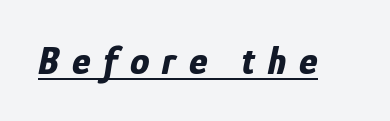
The text carries the slant typical of an italic or oblique font. These lines are rendered in a variable-pitch font. Looks like someone drew a line under every word here. Strong, thick strokes mark this as bold type.
